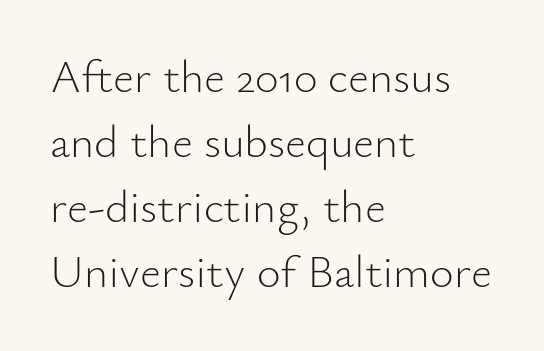
Regarding serifs, this sample does without them. Beneath every word, the page is bare. The specimen reads as upright at a glance. Heaviness? Minimal to ordinary, like unemphasized prose.
